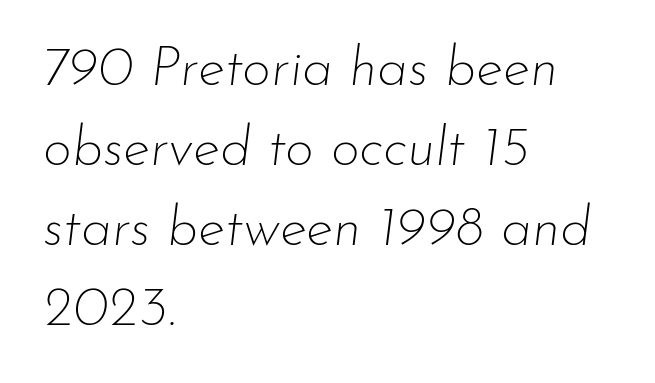
The image shows 56 px thin type, italic (leaning right); set left-aligned, normal line spacing (1.43x), normal letter spacing, not underlined; low stroke contrast and a small x-height.
